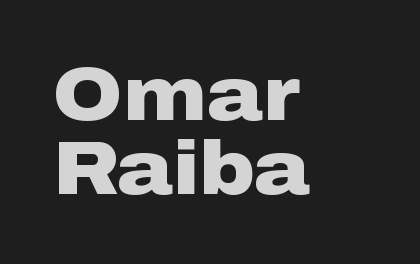
The letters carry no serifs — their stems end cleanly without finishing strokes. Interline gaps are noticeably narrow in this sample. Notice how the passage keeps a crisp vertical edge on the left only. The gap between lines stays unmarked. Nope, not italic — everything's standing straight.
